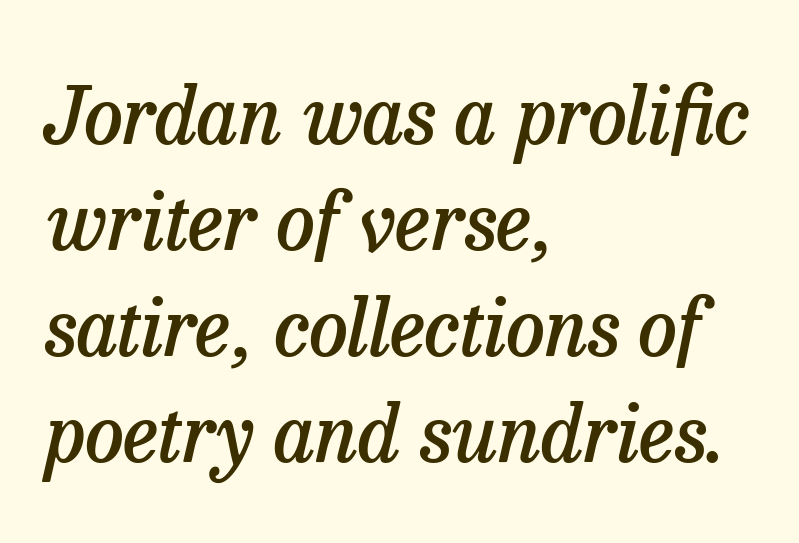
Are there feet on the stems? There are — it's a serif. There's an unmistakable incline to the writing here. Leftover space on each line is placed entirely after the last word. The strokes are fattened partway — semibold, not bold. What's the leading like? Ordinary, nothing unusual.
